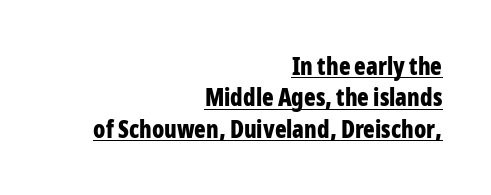
Vertical spacing — default. The typography opts for an upright posture over an oblique one. You could call the tracking neutral — neither tight nor loose. What weight is shown? A full bold with thick strokes.
